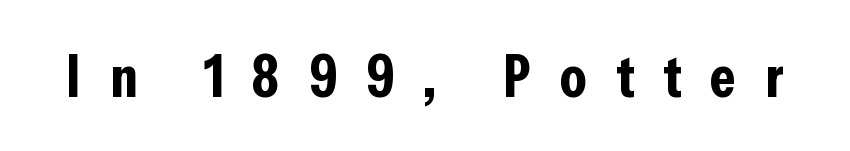
This sample has the flowing, uneven cadence of proportional lettering. Are there feet on the stems? There aren't — it's a sans. When letters stand straight like this, we call the style roman or upright. The foot of each line stays bare and open. Summary of weight: heavy, a full bold. Substantial extra tracking has been applied to these lines.
